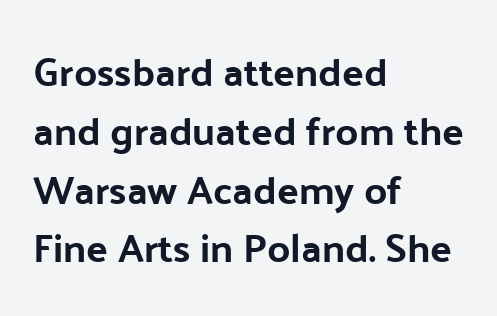
{"serif": "no", "italic": "no", "bold": "yes", "weight": "bold", "width": "normal", "stroke_contrast": "low", "x_height": "medium", "monospaced": "no", "underline": "no", "align": "left", "line_spacing": "normal", "line_spacing_ratio": 1.47, "letter_spacing": "normal", "letter_spacing_em": 0.0, "glyph_px": 40}
